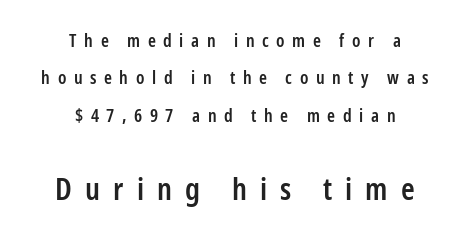
Does the copy run flush right? No — it is centered line by line. Horizontal bands of white between lines are thick stripes. Honestly, the letter spacing is so wide it's the main thing you notice. Letterform terminals end flat and unadorned throughout the passage.
